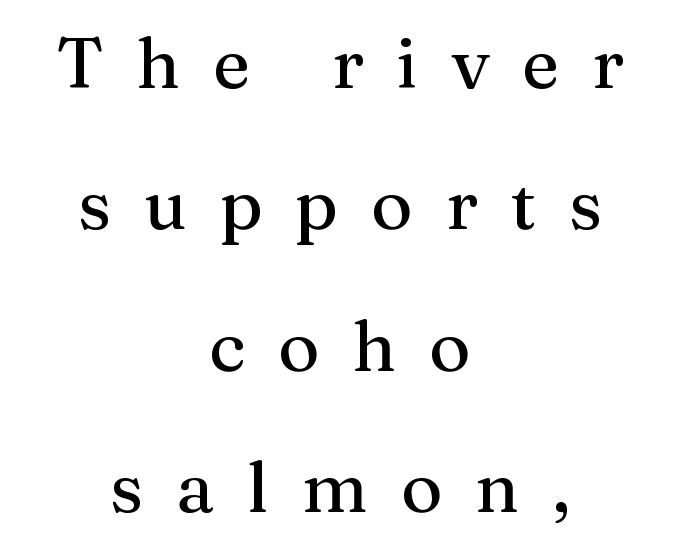
The image shows 71 px serif type, upright; set centered, loose line spacing (1.99x), unusually wide letter spacing (+0.46 em), not underlined; medium stroke contrast and a medium x-height.
